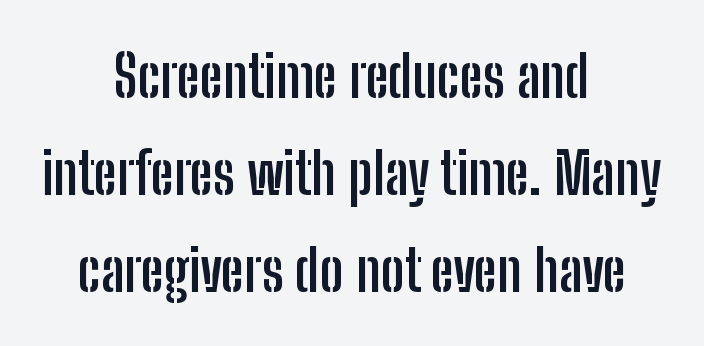
The image shows 57 px semibold, condensed sans-serif type, upright; set centered, normal line spacing (1.7x), normal letter spacing, not underlined; low stroke contrast and a medium x-height.
